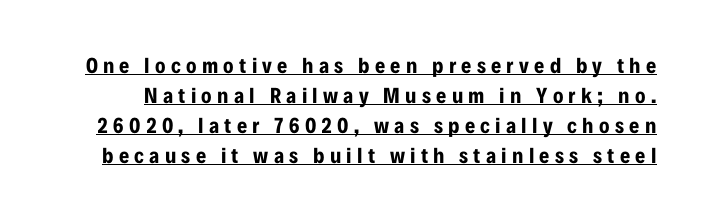
The image shows 22 px bold type, upright; set normal line spacing (1.36x), unusually wide letter spacing (+0.24 em), underlined.
